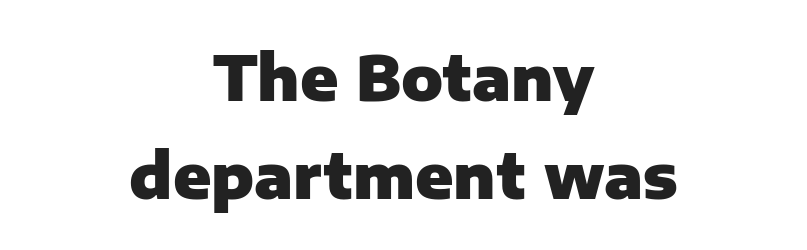
Heavy-handed strokes throughout: this text is bold. Designer's note — italics off, roman on. Caption: standard tracking, unaltered. The area under the type is left untouched. A typesetter would label this face a sans.
